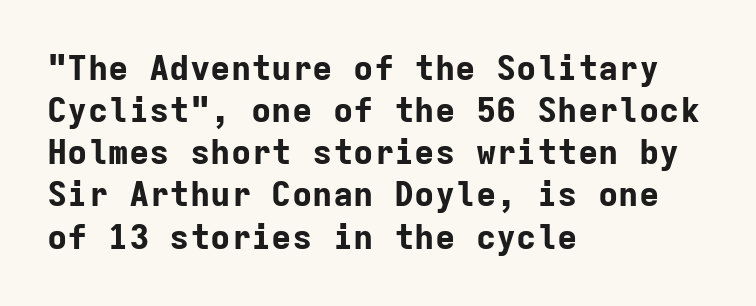
The face used here has the dense, thick strokes of a bold. Which margin do the lines hug? The left one — the right edge is uneven. Serifs: no, the terminals of the letterforms are clean. Looks like terminal output: every glyph gets an equal slot.
